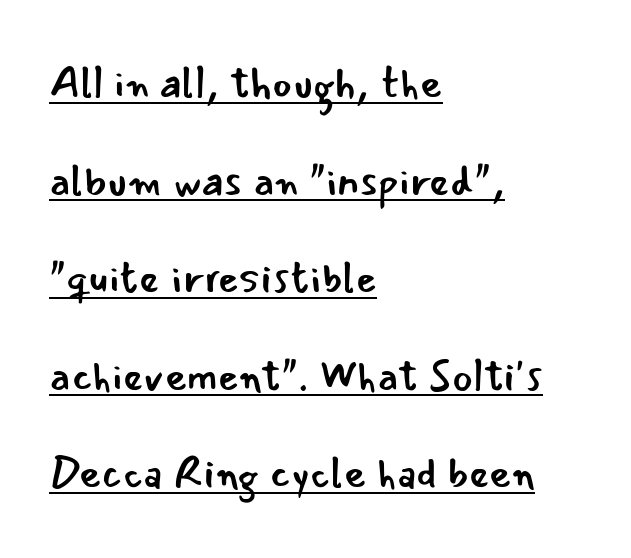
The image shows 43 px regular-weight sans-serif type, upright; set left-aligned, loose line spacing (2.27x), normal letter spacing, underlined; low stroke contrast and a small x-height.
